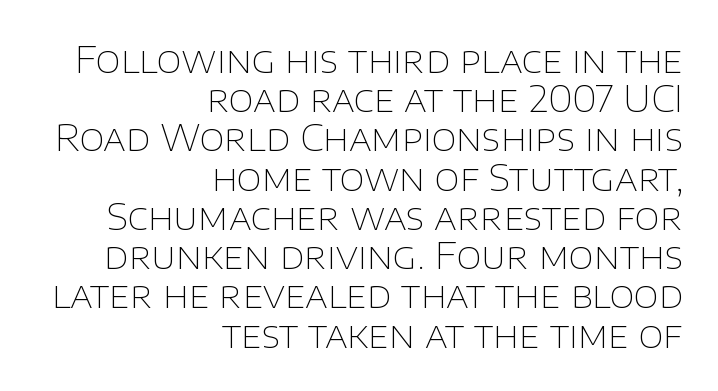
{"serif": "no", "italic": "no", "bold": "no", "weight": "thin", "width": "normal", "stroke_contrast": "low", "x_height": "large", "monospaced": "no", "underline": "no", "align": "right", "line_spacing": "tight", "line_spacing_ratio": 1.09, "letter_spacing": "normal", "letter_spacing_em": 0.0, "glyph_px": 36}
